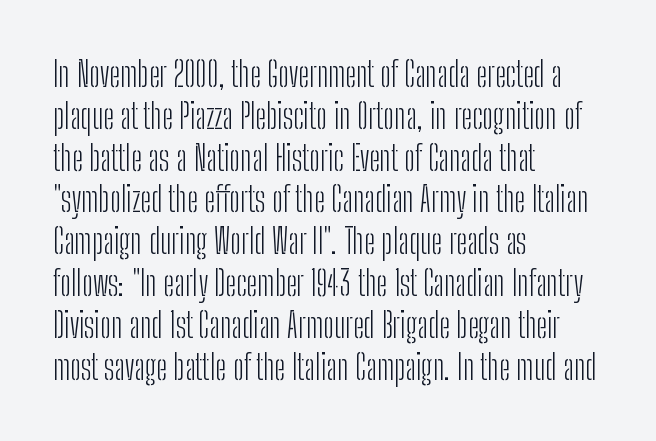
{"serif": "no", "italic": "no", "bold": "no", "weight": "light", "width": "condensed", "stroke_contrast": "low", "x_height": "medium", "monospaced": "no", "underline": "no", "align": "left", "line_spacing_ratio": 1.23, "letter_spacing": "normal", "letter_spacing_em": 0.0, "glyph_px": 34}
